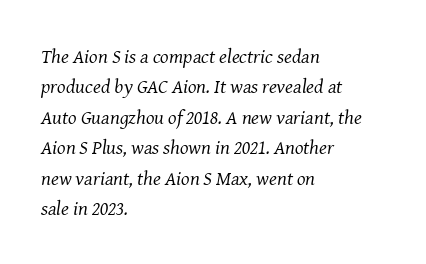
Q: Is the text bold? A: No.
Q: Is the text italic (slanted)? A: Yes, it leans right by about 8 degrees.
Q: Is the text underlined? A: No.
Q: How is the paragraph aligned? A: Left-aligned.
Q: Is the spacing between letters normal or unusually wide? A: Normal.
Q: Is the spacing between lines tight, normal or loose? A: Normal.
